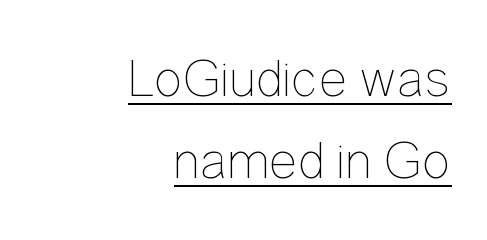
The image shows 54 px thin, condensed type, upright; set right-aligned, normal line spacing (1.51x), normal letter spacing, underlined; low stroke contrast and a medium x-height.
